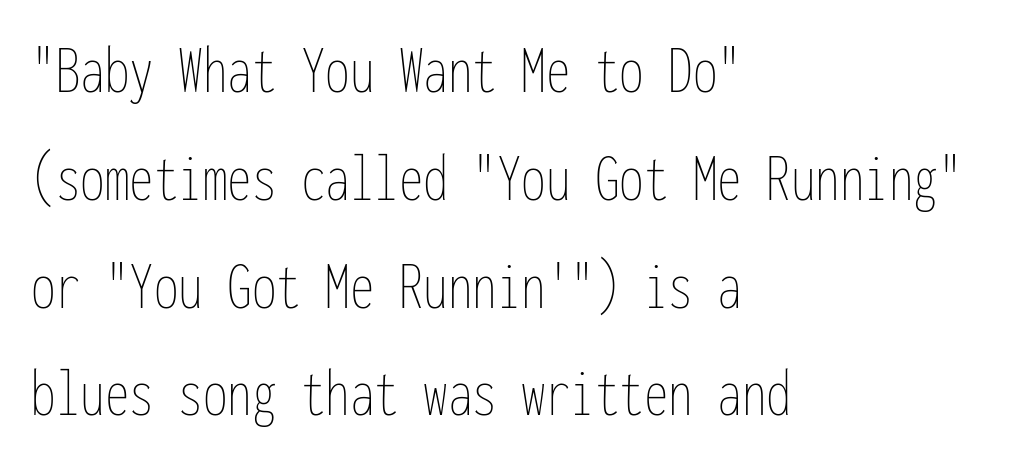
The image shows 70 px thin, condensed type, upright, monospaced; set left-aligned, normal line spacing (1.54x), normal letter spacing, not underlined; low stroke contrast and a medium x-height.
